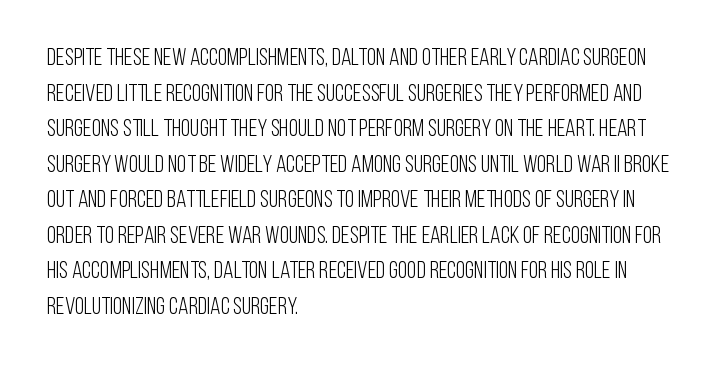
No italicization has been applied; the sample stays upright. Each line starts at the same left margin while the right side varies. Weight: regular or lighter. Compared with typical paragraphs, the rows here are spaced about the same. No extra tracking has been applied to these lines. Any mark beneath the type? The region is blank.
